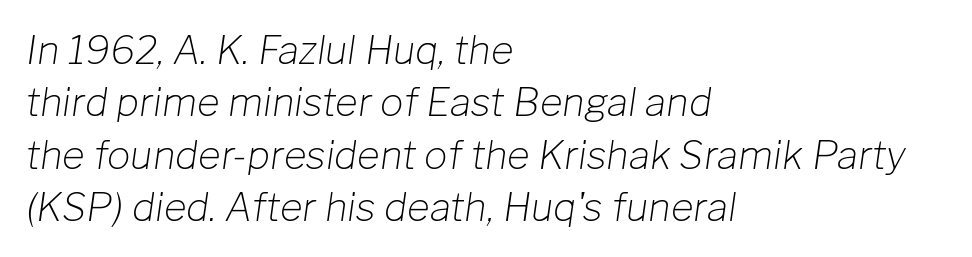
Summary of vertical rhythm: regular, with standard interline spacing. Compared with a centered layout, this one pins lines to the left instead. Bare-footed words on every line. This is not heavy type; no bold has been used. Glyph-to-glyph distance matches everyday printed text.
